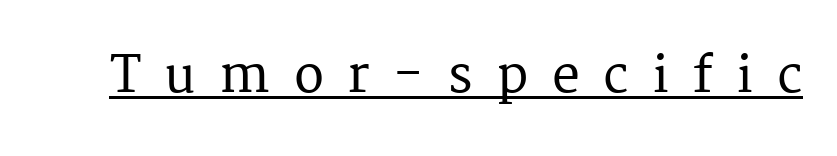
Q: Is the text italic (slanted)? A: No, it is upright.
Q: Is the typeface a serif or a sans-serif typeface? A: Serif.
Q: Is the text underlined? A: Yes.
Q: Is the spacing between letters normal or unusually wide? A: Unusually wide.
Q: Width (condensed, normal, or wide)? A: Normal.
Q: Stroke contrast? A: Medium.
Q: x-height? A: Medium.
Q: Monospaced? A: No.
